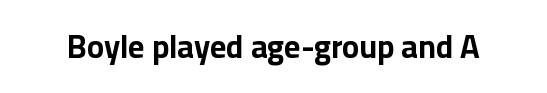
Do the characters align in a grid? No, the font is proportional. The strokes are fattened all the way to bold. The specimen omits any rule beneath the text block's lines. Words appear dense and cohesive because spacing is normal.
